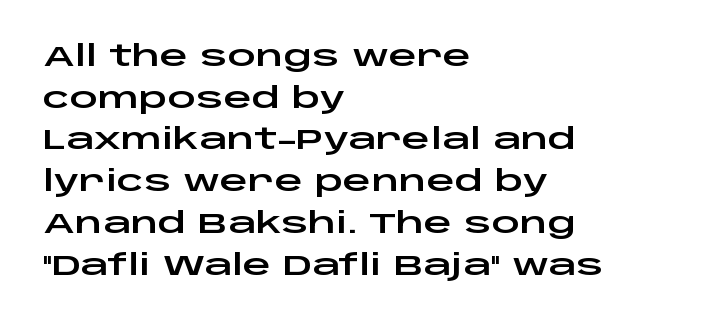
{"serif": "no", "italic": "no", "width": "wide", "stroke_contrast": "low", "x_height": "large", "monospaced": "no", "underline": "no", "align": "left", "line_spacing": "normal", "line_spacing_ratio": 1.49, "letter_spacing": "normal", "letter_spacing_em": 0.0, "glyph_px": 28}
